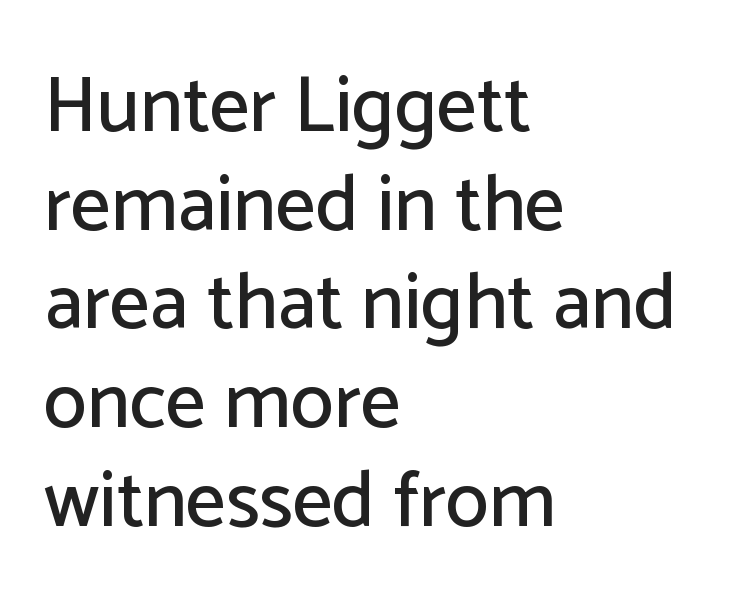
The image shows 79 px sans-serif type, upright; set left-aligned, normal line spacing (1.25x), normal letter spacing, not underlined; low stroke contrast and a medium x-height.
